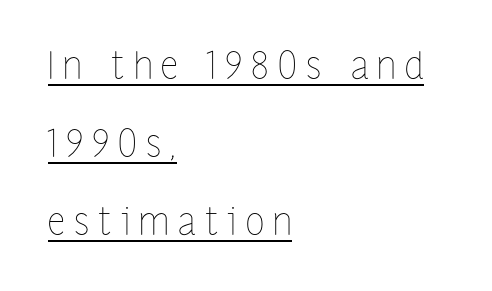
Display-style spreading of the glyphs; the letterfit is very open. The designer dialed line spacing up above the default. Is there any slant? The stems are plumb. Underlined type.
